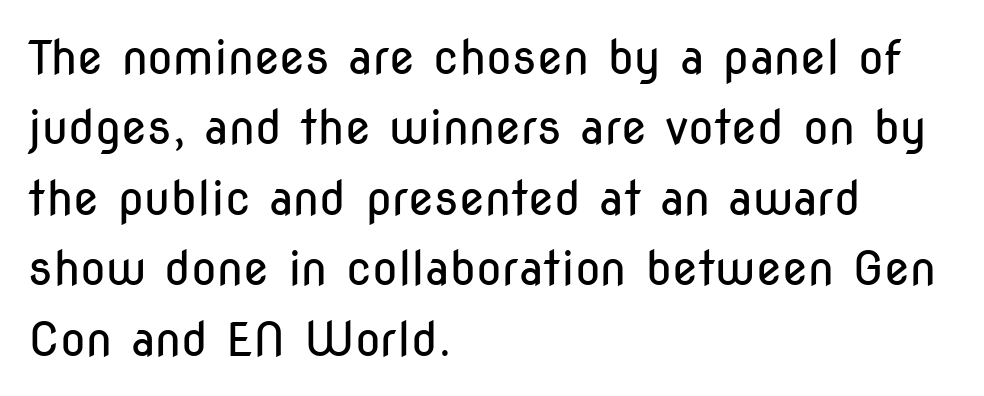
{"serif": "no", "italic": "no", "bold": "no", "weight": "regular", "width": "condensed", "stroke_contrast": "low", "x_height": "medium", "monospaced": "no", "underline": "no", "align": "left", "line_spacing": "normal", "line_spacing_ratio": 1.5, "letter_spacing": "normal", "letter_spacing_em": 0.0, "glyph_px": 47}
